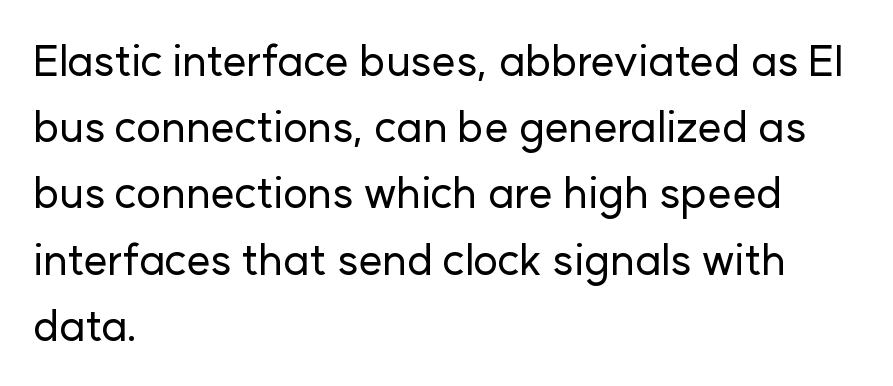
Q: Is the text italic (slanted)? A: No, it is upright.
Q: Is the typeface a serif or a sans-serif typeface? A: Sans-serif.
Q: Is the text underlined? A: No.
Q: How is the paragraph aligned? A: Left-aligned.
Q: Is the spacing between letters normal or unusually wide? A: Normal.
Q: Is the spacing between lines tight, normal or loose? A: Normal.
Q: Width (condensed, normal, or wide)? A: Normal.
Q: Stroke contrast? A: Low.
Q: x-height? A: Medium.
Q: Monospaced? A: No.
